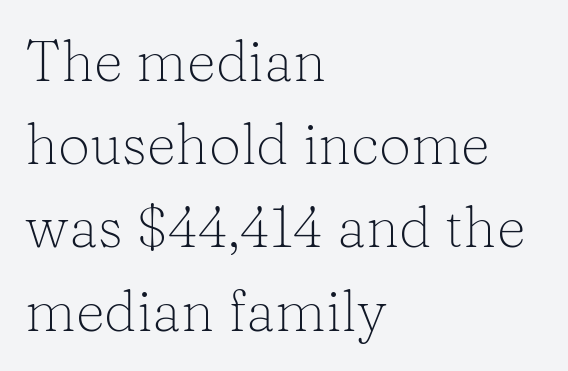
Q: Is the text bold? A: No.
Q: Is the text italic (slanted)? A: No, it is upright.
Q: Is the typeface a serif or a sans-serif typeface? A: Serif.
Q: Is the text underlined? A: No.
Q: How is the paragraph aligned? A: Left-aligned.
Q: Is the spacing between letters normal or unusually wide? A: Normal.
Q: Is the spacing between lines tight, normal or loose? A: Normal.
Q: Width (condensed, normal, or wide)? A: Normal.
Q: Stroke contrast? A: Low.
Q: x-height? A: Medium.
Q: Monospaced? A: No.
